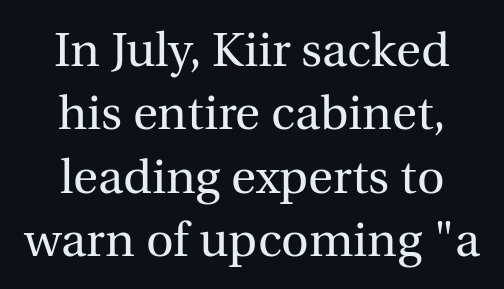
Q: Is the text bold? A: No.
Q: Is the text italic (slanted)? A: No, it is upright.
Q: Is the typeface a serif or a sans-serif typeface? A: Serif.
Q: Is the text underlined? A: No.
Q: How is the paragraph aligned? A: Centered.
Q: Is the spacing between letters normal or unusually wide? A: Normal.
Q: Is the spacing between lines tight, normal or loose? A: Normal.
Q: Width (condensed, normal, or wide)? A: Normal.
Q: x-height? A: Medium.
Q: Monospaced? A: No.
